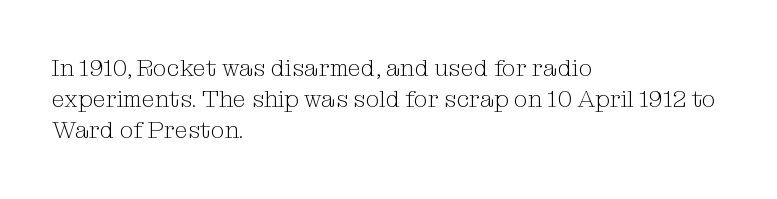
Q: Is the text bold? A: No.
Q: Is the text italic (slanted)? A: No, it is upright.
Q: Is the text underlined? A: No.
Q: How is the paragraph aligned? A: Left-aligned.
Q: Is the spacing between letters normal or unusually wide? A: Normal.
Q: Is the spacing between lines tight, normal or loose? A: Normal.
